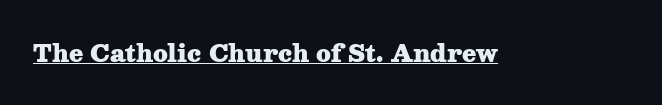
Heavy, bold letterforms. A rule runs beneath these lines of type. The type is set solid horizontally, with unmodified tracking. The lettering stays uniformly vertical, giving the passage a roman look.
